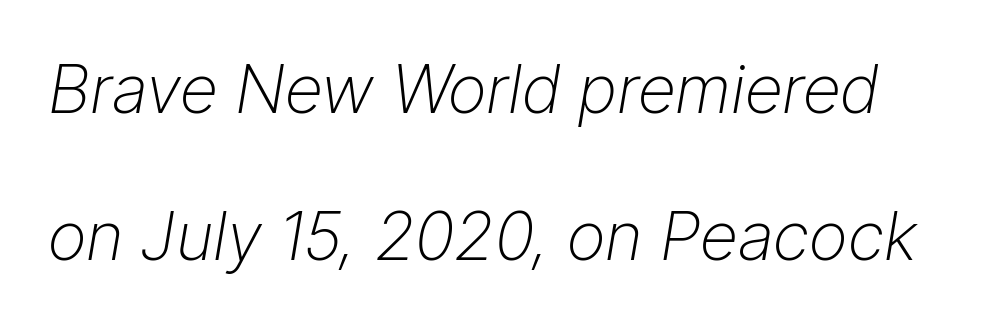
Q: Is the text bold? A: No.
Q: Is the text italic (slanted)? A: Yes, it leans right by about 9 degrees.
Q: Is the text underlined? A: No.
Q: Is the spacing between letters normal or unusually wide? A: Normal.
Q: Is the spacing between lines tight, normal or loose? A: Loose.
Q: Width (condensed, normal, or wide)? A: Normal.
Q: Stroke contrast? A: Low.
Q: x-height? A: Medium.
Q: Monospaced? A: No.
